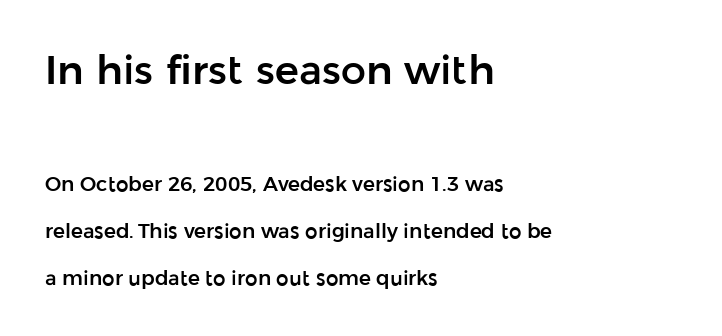
Q: Is the text italic (slanted)? A: No, it is upright.
Q: Is the typeface a serif or a sans-serif typeface? A: Sans-serif.
Q: Is the text underlined? A: No.
Q: How is the paragraph aligned? A: Left-aligned.
Q: Is the spacing between letters normal or unusually wide? A: Normal.
Q: Is the spacing between lines tight, normal or loose? A: Loose.
Q: Which block of text is set in a larger size, the first (top) or the second (bottom)? A: The first (top) one.
Q: Width (condensed, normal, or wide)? A: Normal.
Q: Stroke contrast? A: Low.
Q: x-height? A: Medium.
Q: Monospaced? A: No.
